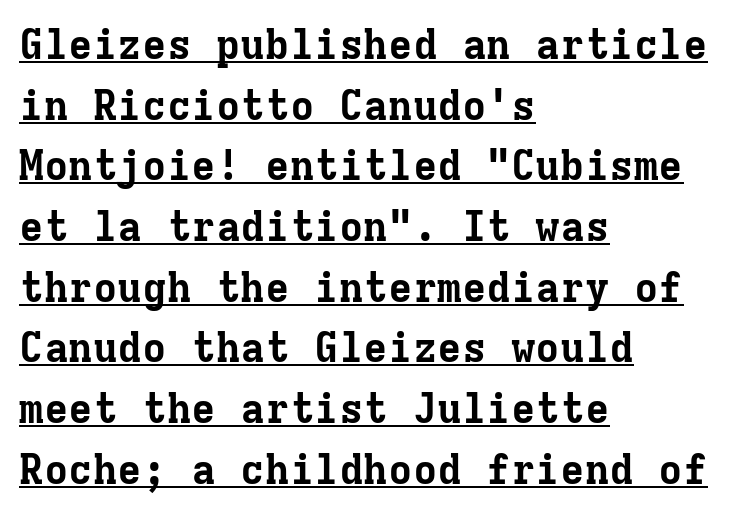
Default kerning and tracking; the words read as compact shapes. Does the weight exceed regular? Yes, all the way to bold. This is the regular roman posture of the typeface. The paragraph has a hard left edge and a soft right edge. The passage shown is underscored from start to finish. Note the uniform advance width — an 'i' takes as much space as an 'm'.
